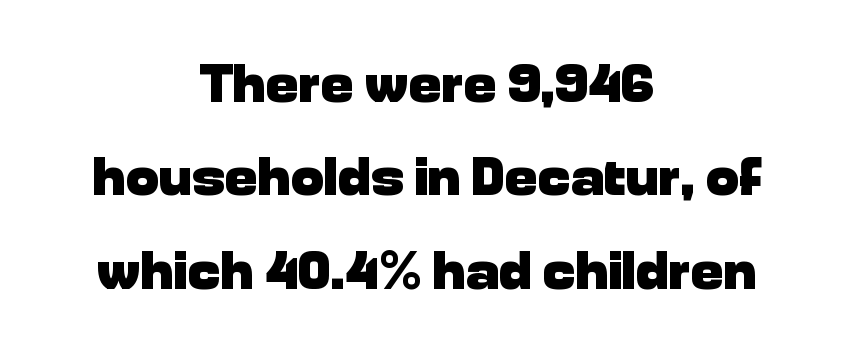
The image shows 55 px heavy sans-serif type, upright; set centered, normal line spacing (1.7x), normal letter spacing, not underlined; low stroke contrast and a medium x-height.
